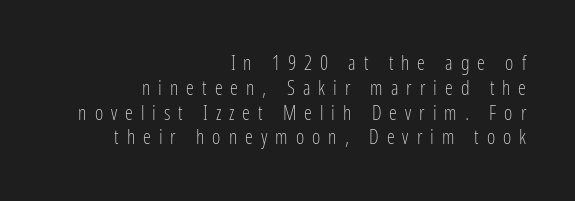
Q: Is the text bold? A: No.
Q: Is the text italic (slanted)? A: No, it is upright.
Q: Is the text underlined? A: No.
Q: How is the paragraph aligned? A: Right-aligned.
Q: Is the spacing between letters normal or unusually wide? A: Unusually wide.
